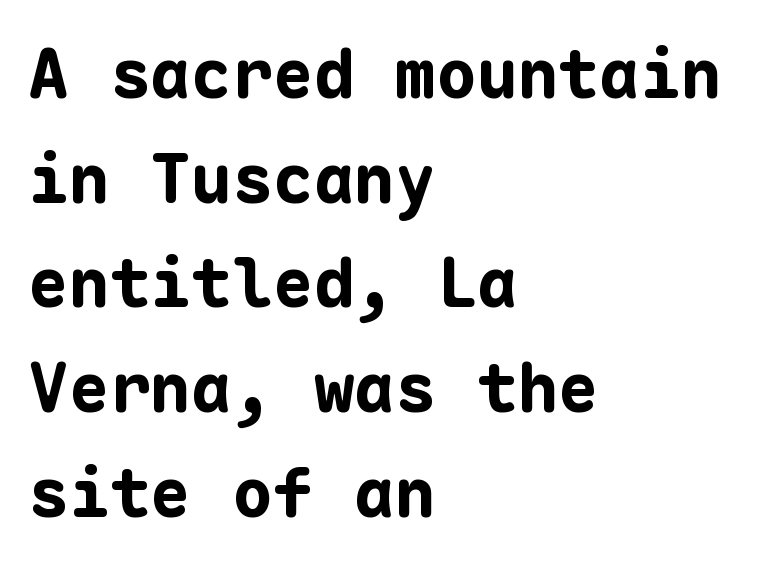
Q: Is the text bold? A: Yes.
Q: Is the text italic (slanted)? A: No, it is upright.
Q: Is the typeface a serif or a sans-serif typeface? A: Sans-serif.
Q: Is the text underlined? A: No.
Q: How is the paragraph aligned? A: Left-aligned.
Q: Is the spacing between letters normal or unusually wide? A: Normal.
Q: Is the spacing between lines tight, normal or loose? A: Normal.
Q: Width (condensed, normal, or wide)? A: Normal.
Q: Stroke contrast? A: Low.
Q: x-height? A: Medium.
Q: Monospaced? A: Yes.
